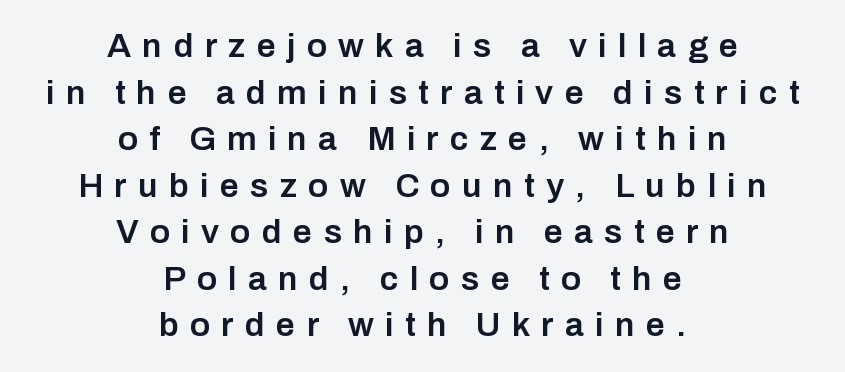
{"serif": "no", "italic": "no", "bold": "semi", "weight": "semibold", "width": "normal", "stroke_contrast": "low", "x_height": "medium", "monospaced": "no", "underline": "no", "align": "center", "line_spacing": "normal", "line_spacing_ratio": 1.37, "letter_spacing": "wide", "letter_spacing_em": 0.33, "glyph_px": 34}
